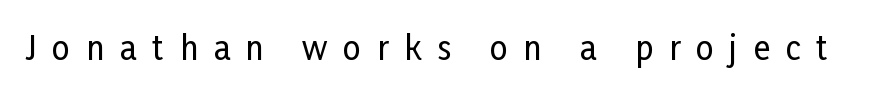
{"serif": "no", "italic": "no", "width": "condensed", "stroke_contrast": "low", "x_height": "medium", "monospaced": "no", "underline": "no", "letter_spacing": "wide", "letter_spacing_em": 0.49, "glyph_px": 32}
